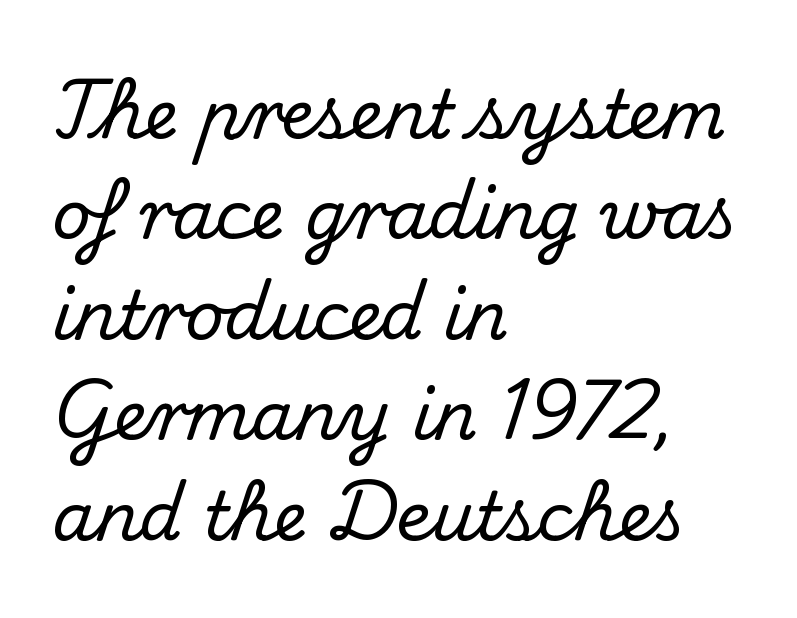
{"serif": "yes", "width": "normal", "stroke_contrast": "medium", "x_height": "small", "monospaced": "no", "underline": "no", "align": "left", "line_spacing": "normal", "line_spacing_ratio": 1.5, "letter_spacing": "normal", "letter_spacing_em": 0.0, "glyph_px": 67}
